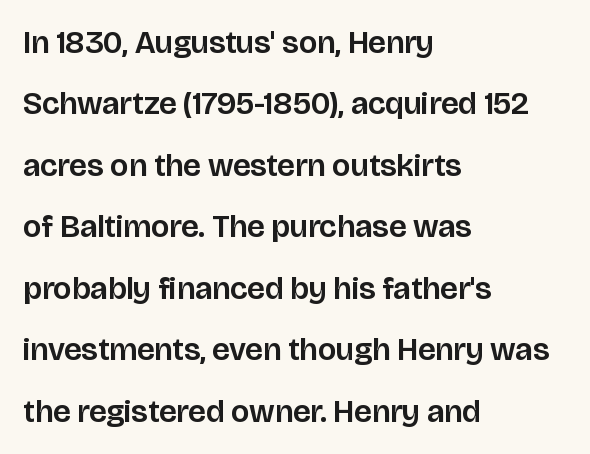
In terms of posture, this sample is upright. Quick note: underline off. The rendering keeps characters at their native spacing. This rendering uses left alignment, leaving the right contour irregular.
